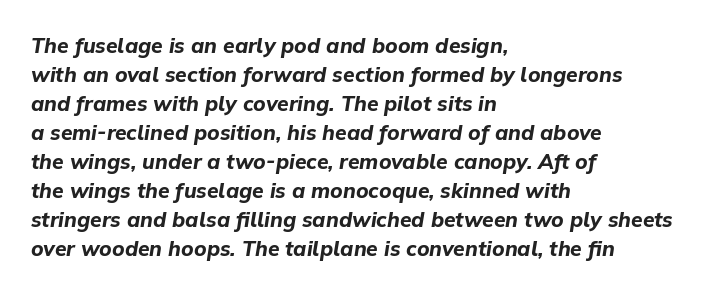
The image shows 21 px bold type, italic (leaning right); set left-aligned, normal line spacing (1.38x), normal letter spacing, not underlined.
